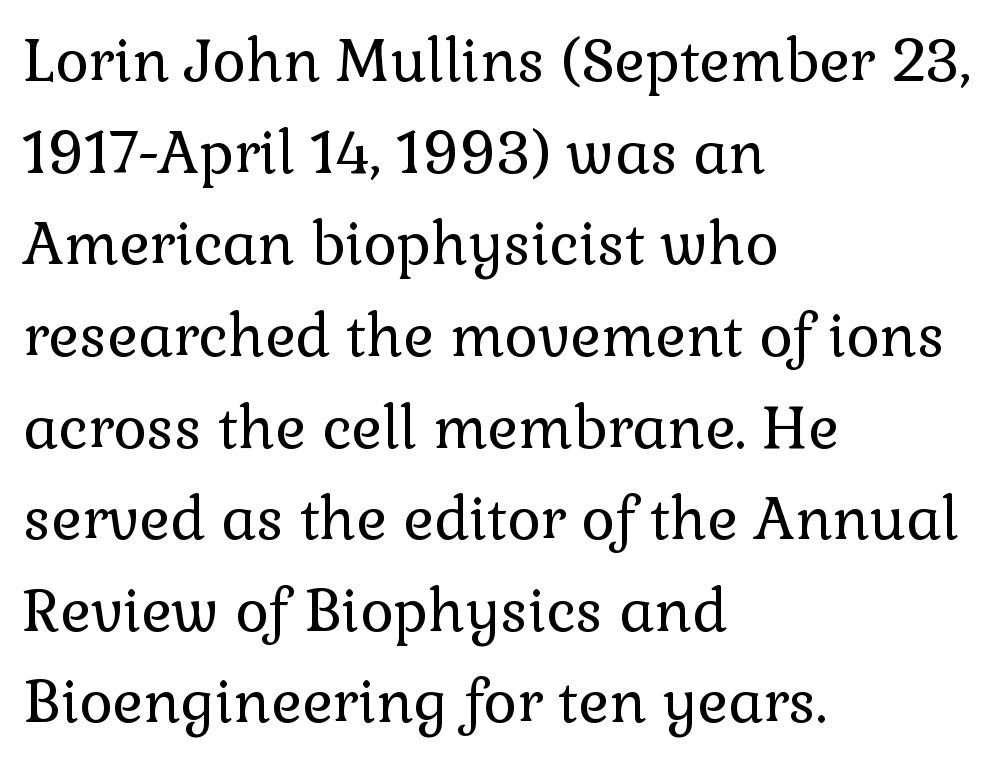
{"serif": "yes", "italic": "no", "bold": "no", "weight": "regular", "width": "normal", "x_height": "medium", "monospaced": "no", "underline": "no", "align": "left", "line_spacing": "normal", "line_spacing_ratio": 1.58, "letter_spacing": "normal", "letter_spacing_em": 0.0, "glyph_px": 58}
